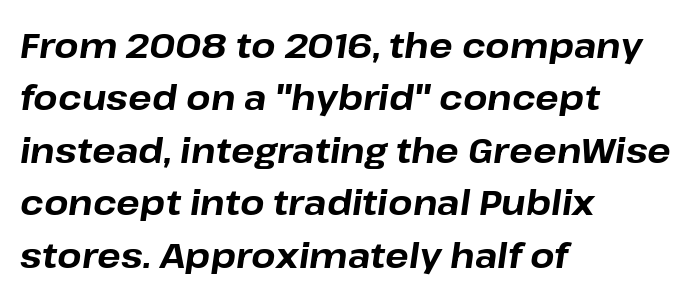
{"italic": "yes", "lean": "right", "slant_degrees": 8, "bold": "yes", "weight": "bold", "width": "normal", "stroke_contrast": "low", "x_height": "medium", "monospaced": "no", "underline": "no", "align": "left", "line_spacing": "normal", "line_spacing_ratio": 1.5, "letter_spacing": "normal", "letter_spacing_em": 0.0, "glyph_px": 35}
